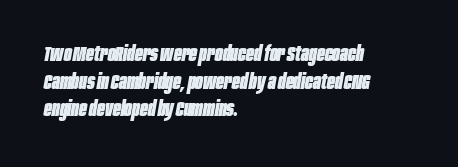
{"italic": "yes", "lean": "right", "slant_degrees": 10, "bold": "yes", "underline": "no", "align": "left", "line_spacing": "normal", "line_spacing_ratio": 1.32, "letter_spacing": "normal", "letter_spacing_em": 0.0, "glyph_px": 21}
